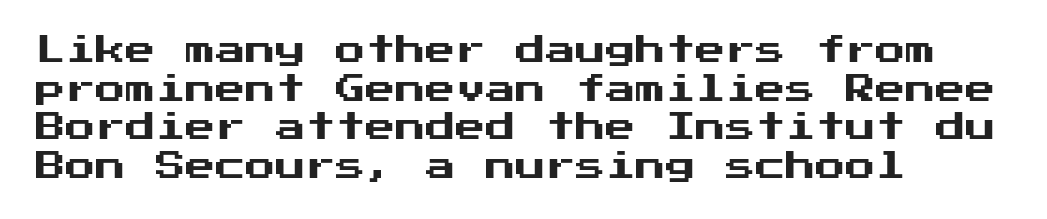
Q: Is the text italic (slanted)? A: No, it is upright.
Q: Is the typeface a serif or a sans-serif typeface? A: Sans-serif.
Q: Is the text underlined? A: No.
Q: How is the paragraph aligned? A: Left-aligned.
Q: Is the spacing between letters normal or unusually wide? A: Normal.
Q: Is the spacing between lines tight, normal or loose? A: Normal.
Q: Width (condensed, normal, or wide)? A: Normal.
Q: Stroke contrast? A: Medium.
Q: x-height? A: Medium.
